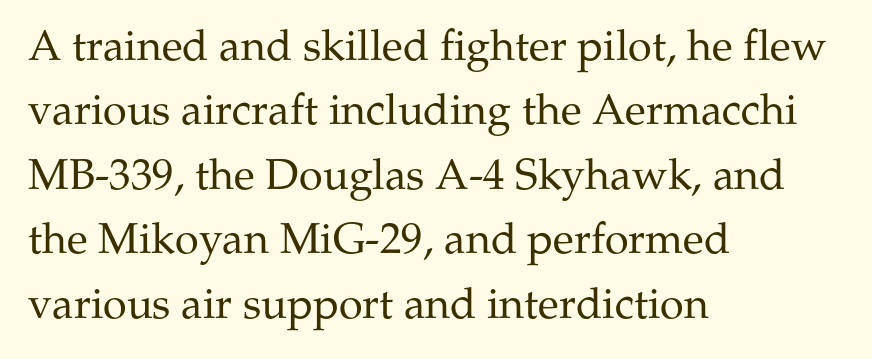
The strokes are not fattened; the text isn't bold. Clear beneath every line of the passage. This block has exactly the height ordinary leading produces. Is the letter spacing exaggerated? No — it looks like the ordinary default. Serifs: yes, visible at the terminals of the letterforms. The passage shown is typed in a proportional face where columns would drift.
